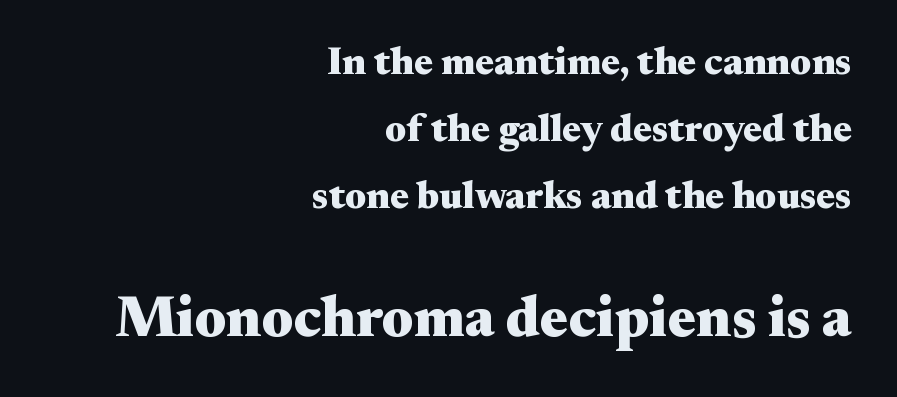
The image shows 58 px heavy, wide serif type, upright; set right-aligned, line spacing 1.72x, normal letter spacing, not underlined; the second (bottom) block is 1.49x larger; medium stroke contrast and a small x-height.
